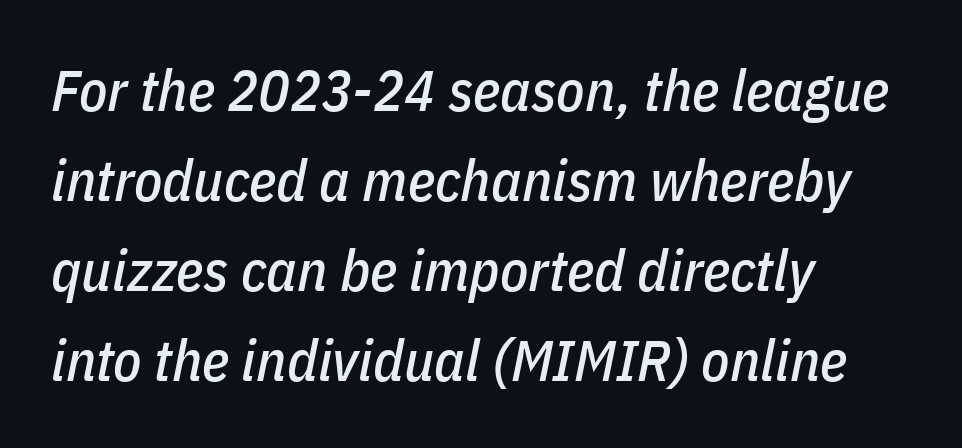
The image shows 58 px condensed type, italic (leaning right); set left-aligned, normal line spacing (1.55x), normal letter spacing, not underlined; low stroke contrast and a medium x-height.
